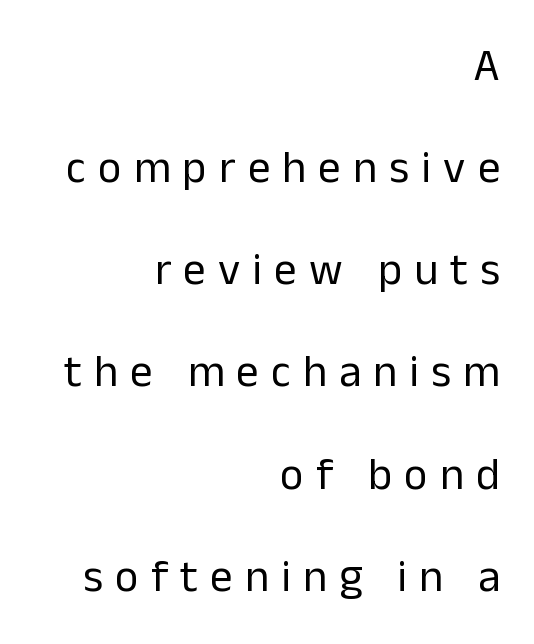
The image shows 45 px regular-weight sans-serif type, upright; set right-aligned, loose line spacing (2.27x), unusually wide letter spacing (+0.27 em), not underlined; low stroke contrast and a medium x-height.
